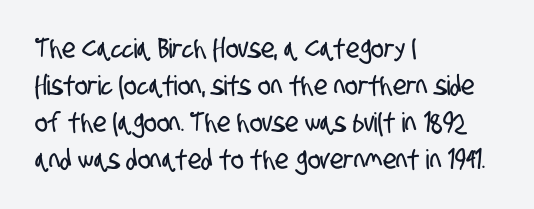
{"underline": "no", "align": "left", "line_spacing": "normal", "line_spacing_ratio": 1.37, "letter_spacing": "normal", "letter_spacing_em": 0.0, "glyph_px": 27}
